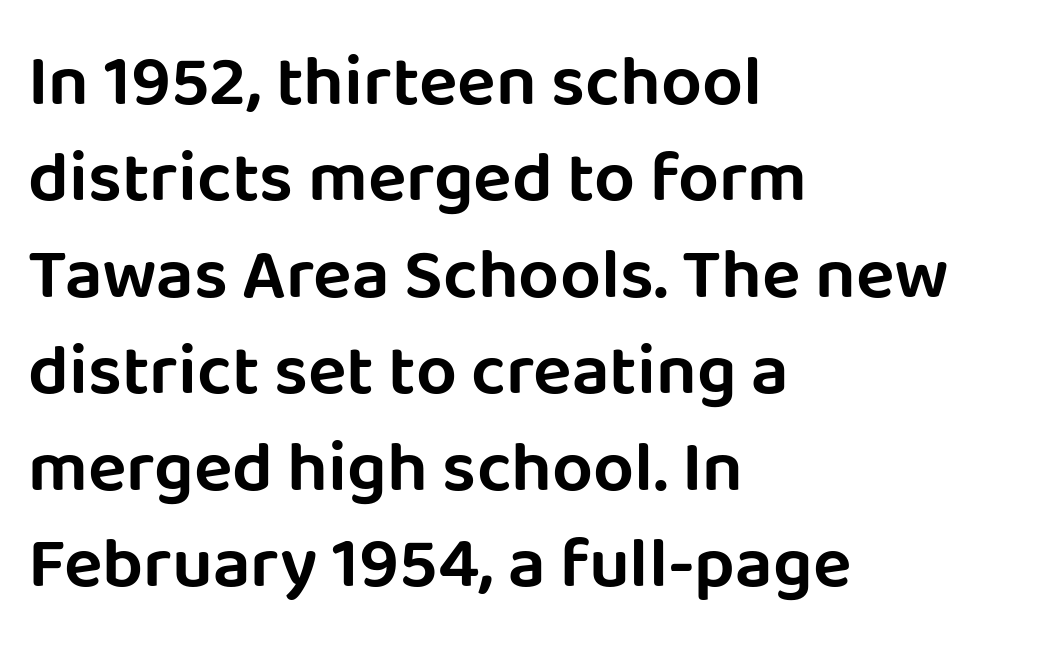
The letters carry no serifs — their stems end cleanly without finishing strokes. Teacher's note: observe the even left margin — that is flush-left alignment. Compared with typical body copy, the letter spacing here is the same. These lines are rendered in a variable-pitch font.
